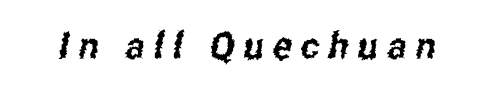
Each row of text sits above clean, open space. Is this a fixed-width face? No — the glyphs have proportional, varying widths. Here the glyphs are tracked loosely, breaking word shapes into spaced letters. The typeface chosen for these lines omits serifs.
